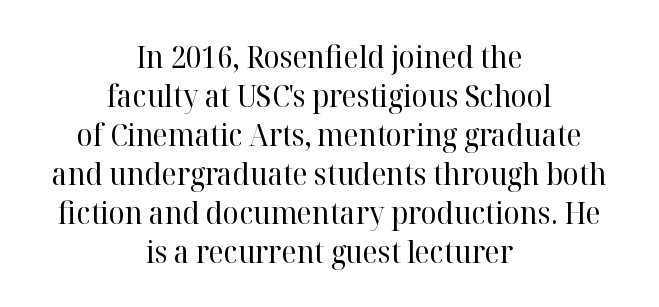
A quiet, ordinary-to-light weight characterises the typeface. Glance below the letters and you will spot only blank space. Reading down the block, each line starts at a different indent, mirrored at its end. Between one letter and the next there's only the usual sliver of space. The characters display serif detailing at their extremities. Tall strokes in this sample are plumb rather than angled.
